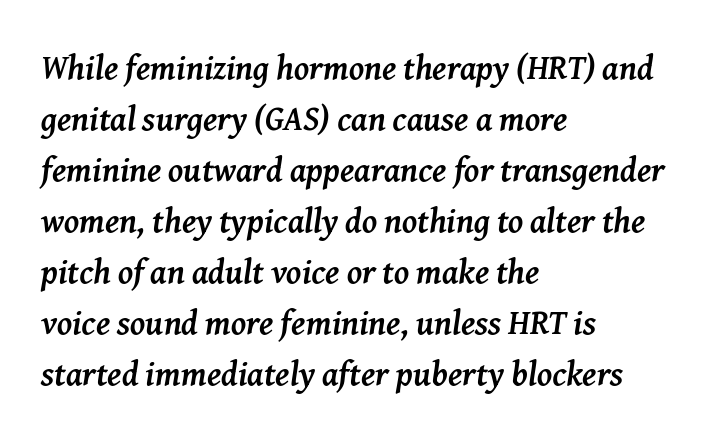
The gap between lines stays unmarked. There is no visible air inserted between adjacent glyphs. The ragged edge is on the right, which tells us the setting is flush left. The specimen reads as italic at a glance.
